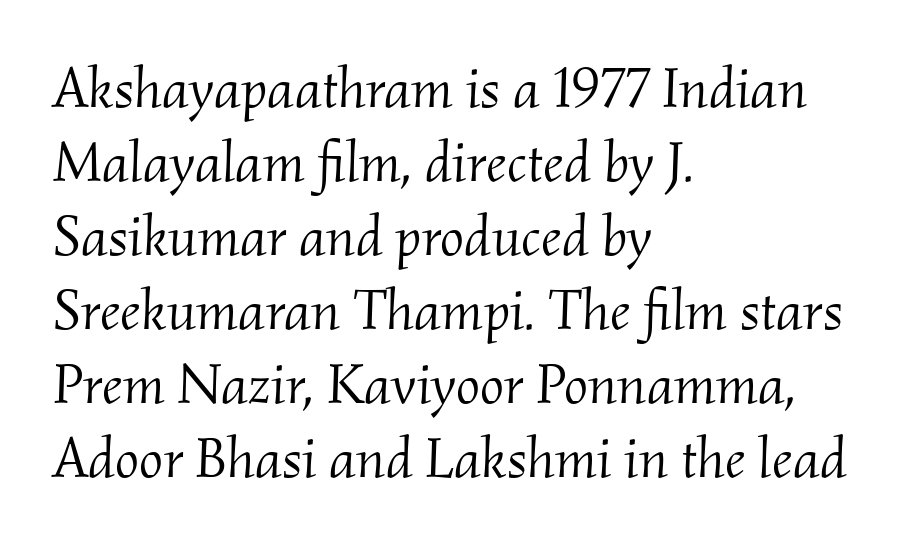
Quick note: interline space is typical. What kind of face is this? One with serifs. Observe the ordinary spacing: letters are neighbours, not strangers. Is the type heavy? It reads as light-to-regular instead. The text block is weighted toward the left margin, trailing off unevenly rightward. Type without underlining.
